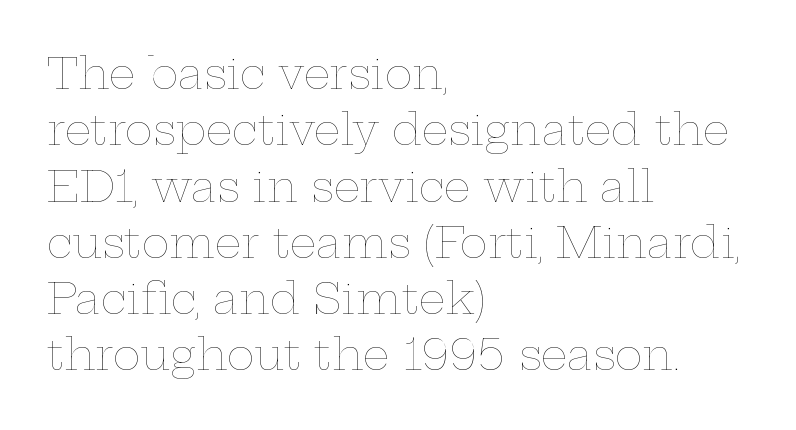
Check the space under the baseline: it is left empty. Notice how the stems are strictly vertical — no italics here. Here the glyphs are tracked normally, forming tight word shapes. Nothing heavy about these letters — not bold at all.
